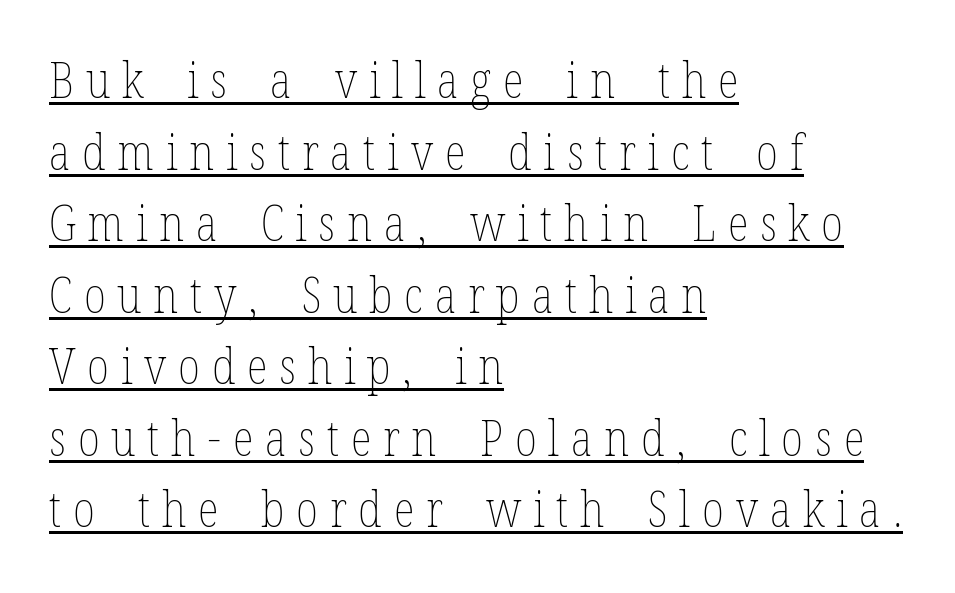
The image shows 49 px thin, condensed type, upright; set left-aligned, normal line spacing (1.46x), unusually wide letter spacing (+0.24 em), underlined; low stroke contrast and a medium x-height.
